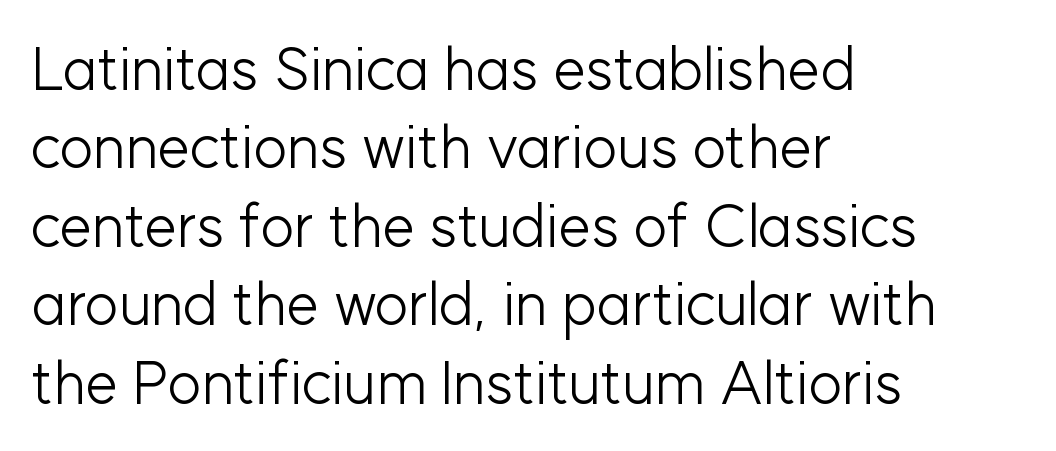
The image shows 59 px light sans-serif type, upright; set left-aligned, normal line spacing (1.33x), normal letter spacing, not underlined; low stroke contrast and a medium x-height.
